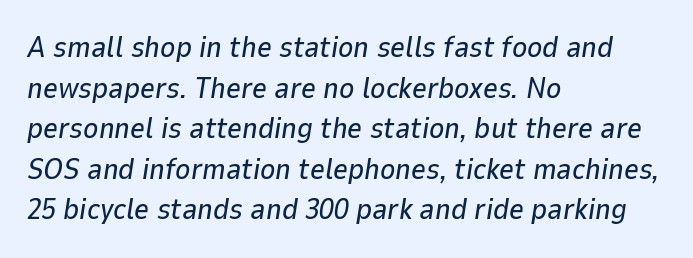
The image shows 29 px text type, italic (leaning right); set left-aligned, normal line spacing (1.4x), normal letter spacing, not underlined; low stroke contrast and a medium x-height.
